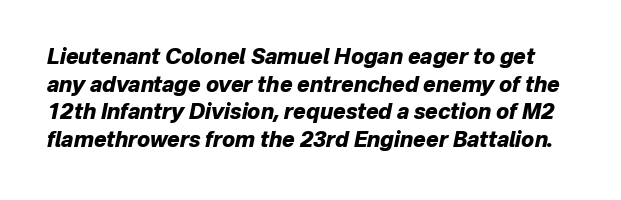
{"italic": "yes", "lean": "right", "slant_degrees": 12, "bold": "yes", "underline": "no", "line_spacing": "normal", "line_spacing_ratio": 1.32, "letter_spacing": "normal", "letter_spacing_em": 0.0, "glyph_px": 21}
